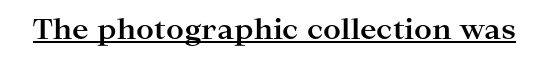
{"serif": "yes", "italic": "no", "bold": "yes", "weight": "bold", "width": "wide", "stroke_contrast": "high", "x_height": "medium", "monospaced": "no", "underline": "yes", "letter_spacing": "normal", "letter_spacing_em": 0.0, "glyph_px": 28}
